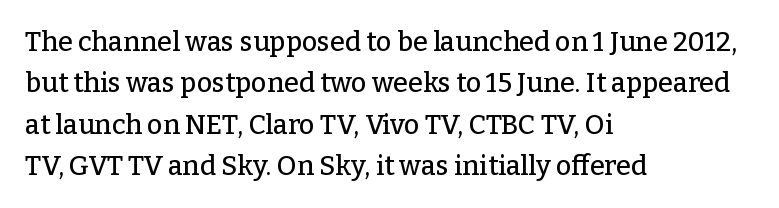
Successive baselines arrive at the customary interval. Short and long lines alike share a common starting point at left. Italic: no, the glyphs are upright roman. Short note: letters normally spaced. Quick note: underline off.
